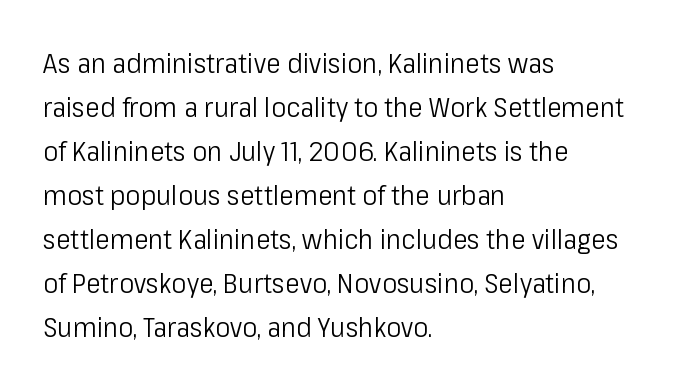
Q: Is the text bold? A: No.
Q: Is the text italic (slanted)? A: No, it is upright.
Q: Is the typeface a serif or a sans-serif typeface? A: Sans-serif.
Q: Is the text underlined? A: No.
Q: How is the paragraph aligned? A: Left-aligned.
Q: Is the spacing between letters normal or unusually wide? A: Normal.
Q: Is the spacing between lines tight, normal or loose? A: Normal.
Q: Width (condensed, normal, or wide)? A: Condensed.
Q: Stroke contrast? A: Low.
Q: x-height? A: Medium.
Q: Monospaced? A: No.
